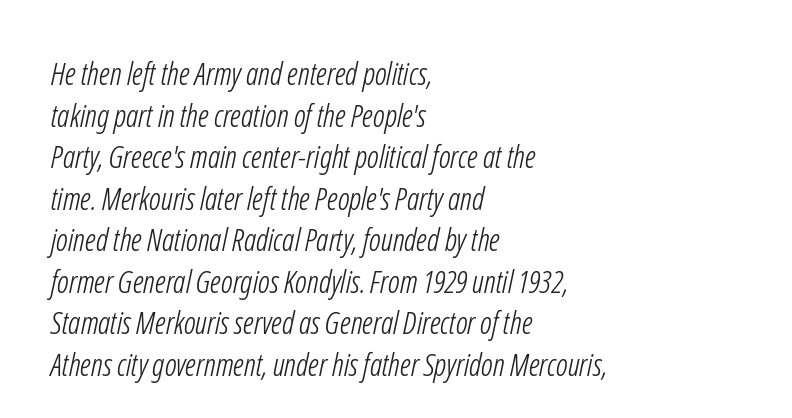
The image shows 31 px light, condensed sans-serif type; set left-aligned, normal line spacing (1.34x), normal letter spacing, not underlined; low stroke contrast and a medium x-height.
